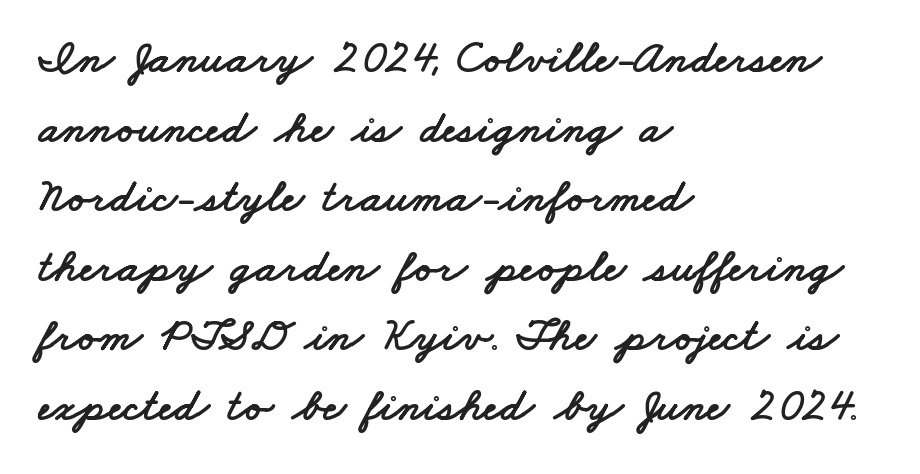
{"serif": "no", "width": "wide", "stroke_contrast": "low", "x_height": "small", "monospaced": "no", "underline": "no", "align": "left", "line_spacing": "normal", "line_spacing_ratio": 1.48, "letter_spacing": "normal", "letter_spacing_em": 0.0, "glyph_px": 47}
